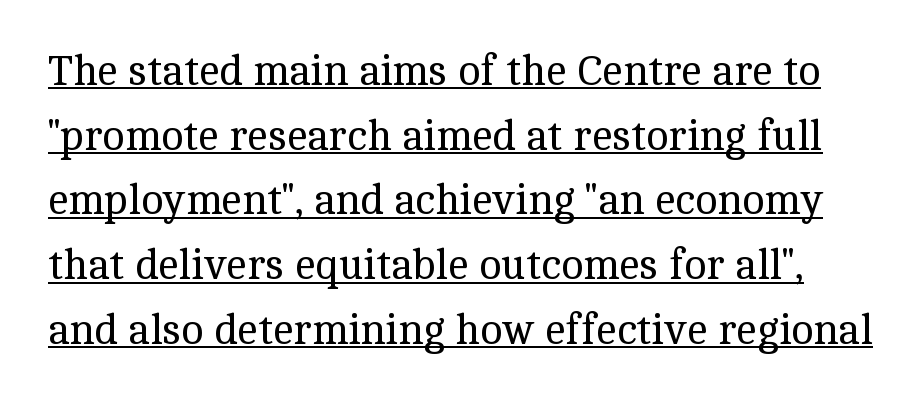
{"serif": "yes", "italic": "no", "bold": "no", "weight": "regular", "width": "normal", "x_height": "medium", "monospaced": "no", "underline": "yes", "line_spacing": "normal", "line_spacing_ratio": 1.54, "letter_spacing": "normal", "letter_spacing_em": 0.0, "glyph_px": 42}
